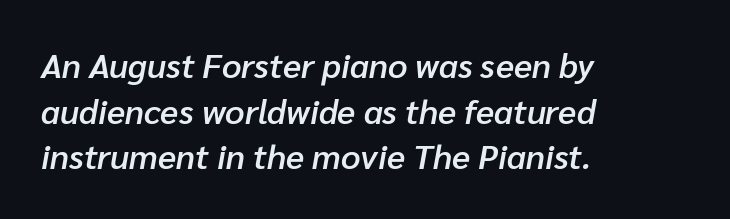
{"italic": "yes", "lean": "right", "slant_degrees": 10, "bold": "semi", "weight": "semibold", "width": "normal", "stroke_contrast": "low", "x_height": "medium", "monospaced": "no", "underline": "no", "align": "left", "line_spacing": "normal", "line_spacing_ratio": 1.34, "letter_spacing": "normal", "letter_spacing_em": 0.0, "glyph_px": 34}
